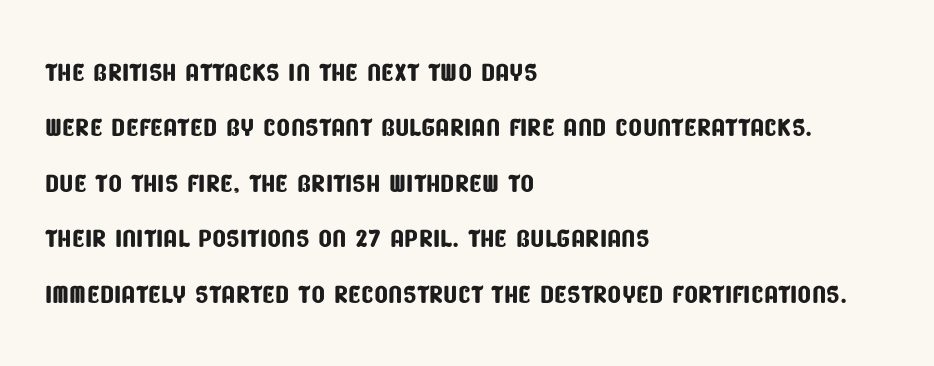
In terms of letterspacing, this is plain default setting. The passage is arranged the way most books set body copy — flush left. Nobody drew a line under any word here. If you measured baseline to baseline, you'd find a middling distance. Font category for this specimen: sans-serif.
